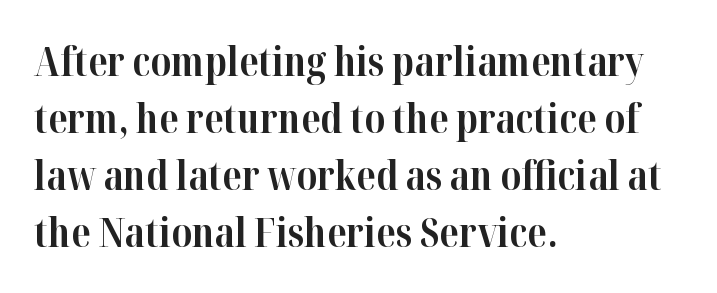
The image shows 39 px bold serif type, upright; set left-aligned, normal line spacing (1.46x), normal letter spacing, not underlined; high stroke contrast and a medium x-height.
